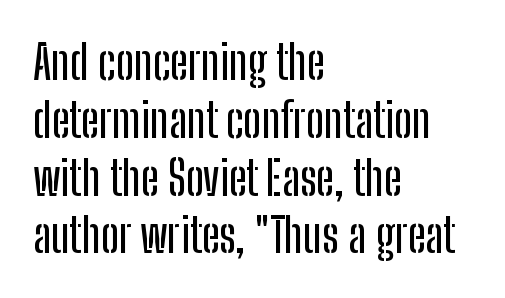
{"serif": "no", "italic": "no", "width": "condensed", "stroke_contrast": "low", "x_height": "medium", "monospaced": "no", "underline": "no", "align": "left", "line_spacing_ratio": 1.23, "letter_spacing": "normal", "letter_spacing_em": 0.0, "glyph_px": 47}
